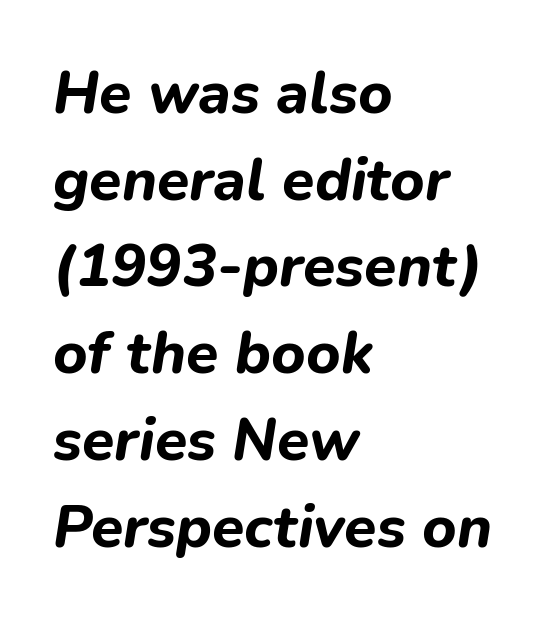
Q: Is the text bold? A: Yes.
Q: Is the text italic (slanted)? A: Yes, it leans right by about 9 degrees.
Q: Is the text underlined? A: No.
Q: How is the paragraph aligned? A: Left-aligned.
Q: Is the spacing between letters normal or unusually wide? A: Normal.
Q: Is the spacing between lines tight, normal or loose? A: Normal.
Q: Width (condensed, normal, or wide)? A: Normal.
Q: Stroke contrast? A: Low.
Q: x-height? A: Medium.
Q: Monospaced? A: No.
